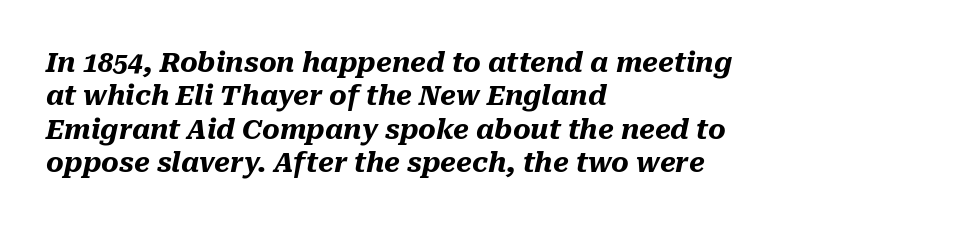
{"italic": "yes", "lean": "right", "slant_degrees": 10, "bold": "yes", "underline": "no", "align": "left", "line_spacing_ratio": 1.24, "letter_spacing": "normal", "letter_spacing_em": 0.0, "glyph_px": 27}
